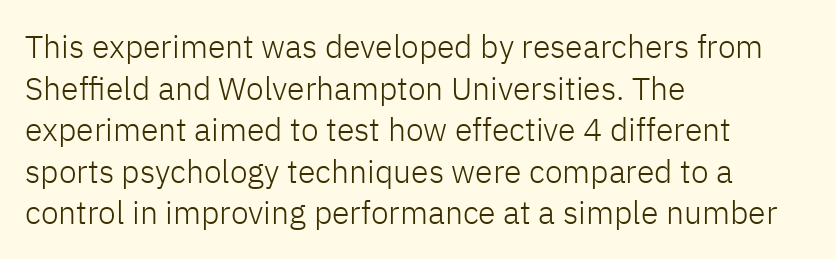
{"serif": "no", "italic": "no", "bold": "no", "weight": "light", "width": "normal", "stroke_contrast": "low", "x_height": "medium", "monospaced": "no", "underline": "no", "align": "left", "line_spacing": "normal", "line_spacing_ratio": 1.3, "letter_spacing": "normal", "letter_spacing_em": 0.0, "glyph_px": 32}
